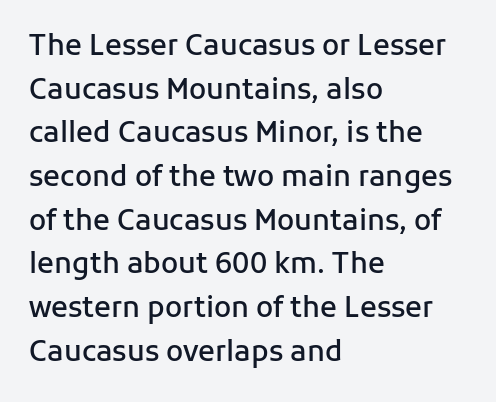
The space directly below the letters is spotless. Each new line begins a customary step beneath the previous one. On the weight axis this lands at semibold, roughly 600. You could not count columns in this text — the font is proportionally spaced.
